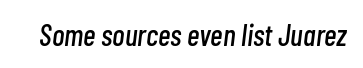
Q: Is the text italic (slanted)? A: Yes, it leans right by about 7 degrees.
Q: Is the text underlined? A: No.
Q: Is the spacing between letters normal or unusually wide? A: Normal.
Q: Width (condensed, normal, or wide)? A: Condensed.
Q: Stroke contrast? A: Low.
Q: x-height? A: Medium.
Q: Monospaced? A: No.
